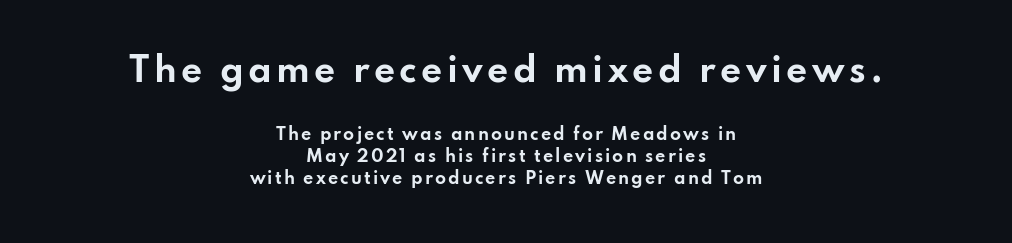
The image shows 33 px bold, wide sans-serif type, upright; set centered, normal line spacing (1.4x), not underlined; the first (top) block is 2.06x larger; low stroke contrast and a small x-height.
